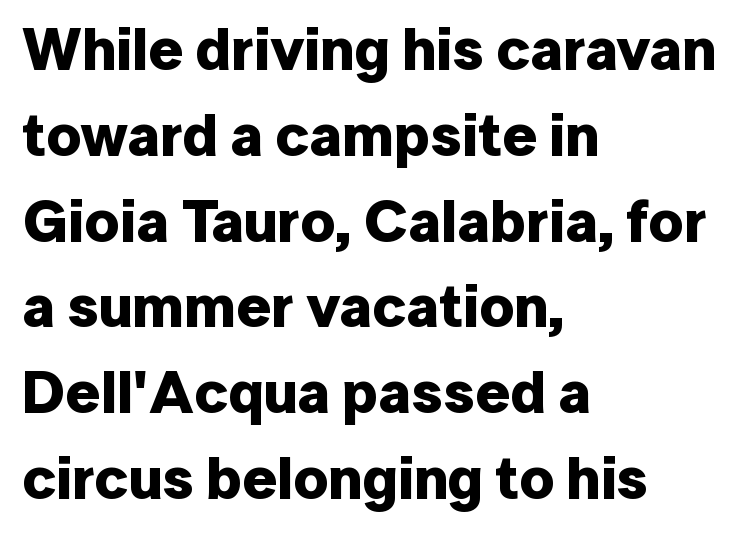
{"serif": "no", "italic": "no", "bold": "yes", "weight": "bold", "width": "normal", "stroke_contrast": "low", "x_height": "medium", "monospaced": "no", "underline": "no", "align": "left", "line_spacing": "normal", "line_spacing_ratio": 1.43, "letter_spacing": "normal", "letter_spacing_em": 0.0, "glyph_px": 60}
